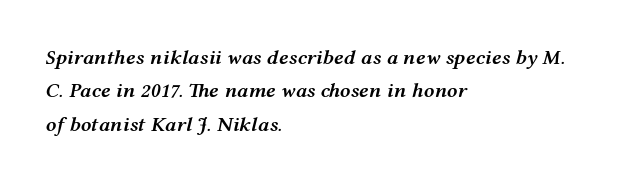
The image shows 21 px text type, italic (leaning right); set left-aligned, normal line spacing (1.59x), normal letter spacing, not underlined.
